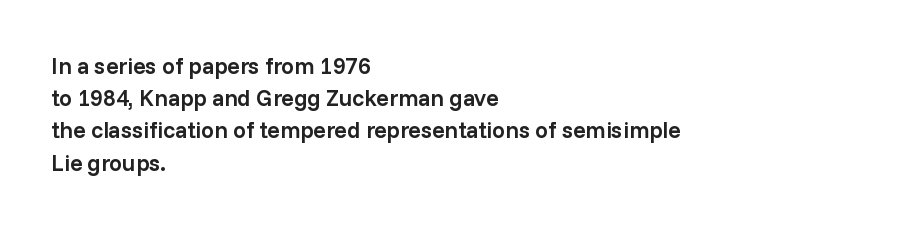
{"italic": "no", "bold": "semi", "underline": "no", "align": "left", "line_spacing": "normal", "line_spacing_ratio": 1.4, "letter_spacing": "normal", "letter_spacing_em": 0.0, "glyph_px": 23}
